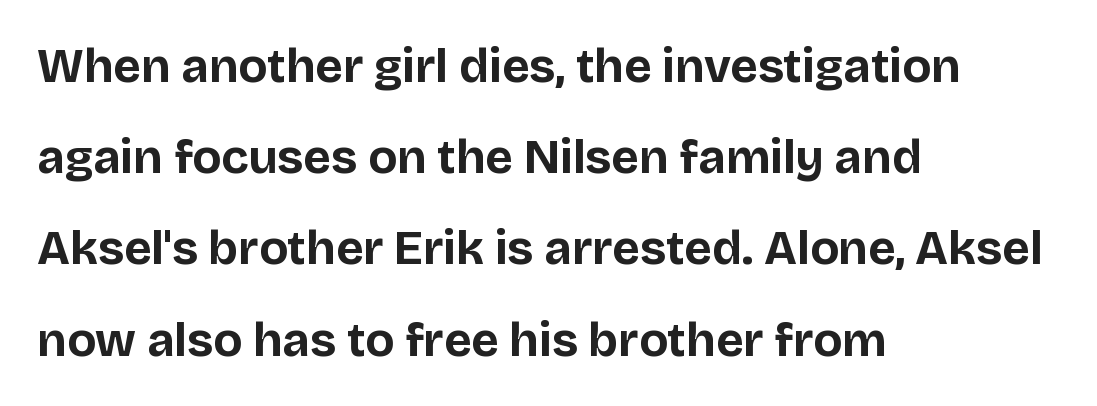
Q: Is the text bold? A: Yes.
Q: Is the text italic (slanted)? A: No, it is upright.
Q: Is the typeface a serif or a sans-serif typeface? A: Sans-serif.
Q: Is the text underlined? A: No.
Q: How is the paragraph aligned? A: Left-aligned.
Q: Is the spacing between letters normal or unusually wide? A: Normal.
Q: Is the spacing between lines tight, normal or loose? A: Loose.
Q: Width (condensed, normal, or wide)? A: Normal.
Q: Stroke contrast? A: Low.
Q: x-height? A: Large.
Q: Monospaced? A: No.
